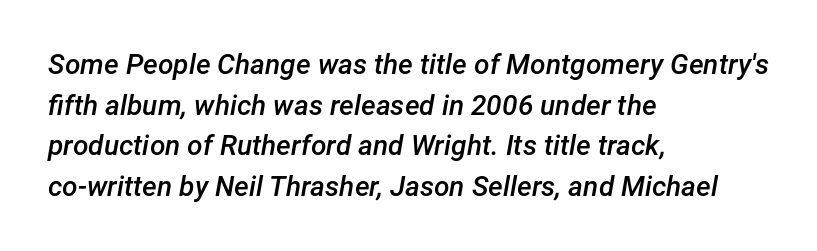
The axis of the letterforms is tilted away from vertical. A clean baseline with only descenders dipping below it. Visually the block forms a straight wall on the left and a jagged coastline on the right. These lines carry some extra weight — a demibold, not a full bold.
